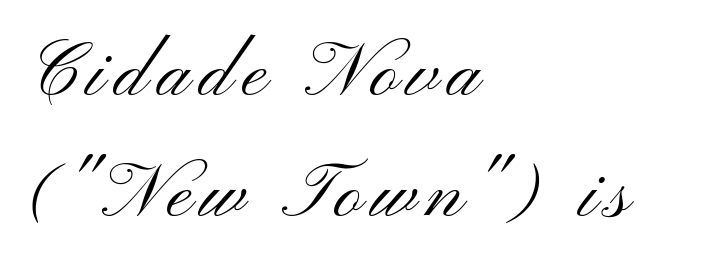
{"serif": "no", "bold": "no", "weight": "light", "width": "wide", "stroke_contrast": "medium", "x_height": "small", "monospaced": "no", "underline": "no", "align": "left", "line_spacing": "normal", "line_spacing_ratio": 1.59, "glyph_px": 76}
